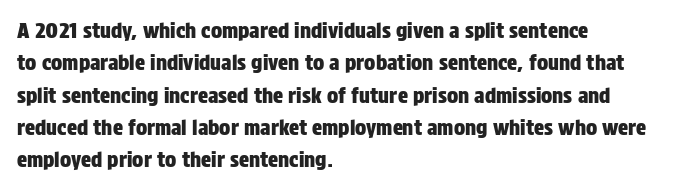
Q: Is the text italic (slanted)? A: No, it is upright.
Q: Is the text underlined? A: No.
Q: How is the paragraph aligned? A: Left-aligned.
Q: Is the spacing between letters normal or unusually wide? A: Normal.
Q: Is the spacing between lines tight, normal or loose? A: Normal.
